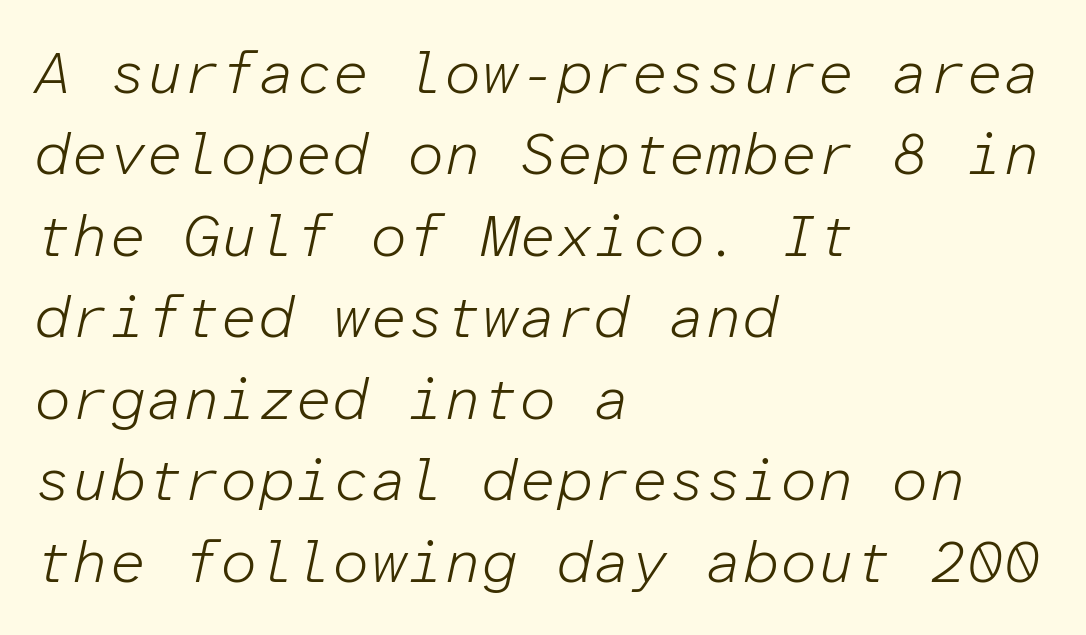
{"italic": "yes", "lean": "right", "slant_degrees": 12, "bold": "no", "weight": "light", "width": "normal", "stroke_contrast": "low", "x_height": "medium", "monospaced": "yes", "underline": "no", "align": "left", "line_spacing": "normal", "line_spacing_ratio": 1.38, "letter_spacing": "normal", "letter_spacing_em": 0.0, "glyph_px": 59}
